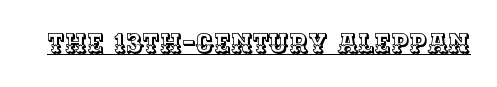
Posture: vertical. Is the letter spacing exaggerated? No — it looks like the ordinary default. These characters rest on top of a visible drawn line.
